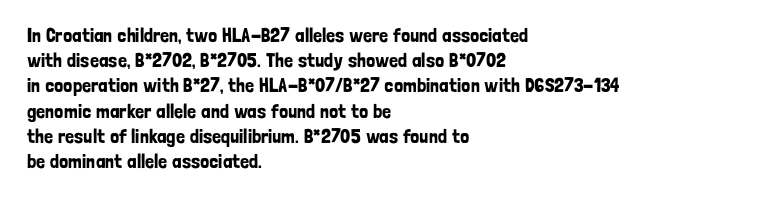
Q: Is the text italic (slanted)? A: No, it is upright.
Q: Is the text underlined? A: No.
Q: How is the paragraph aligned? A: Left-aligned.
Q: Is the spacing between letters normal or unusually wide? A: Normal.
Q: Is the spacing between lines tight, normal or loose? A: Normal.
